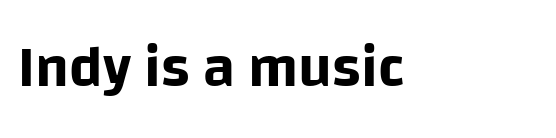
The image shows 58 px sans-serif type, upright; set left-aligned, normal letter spacing, not underlined; low stroke contrast and a large x-height.
